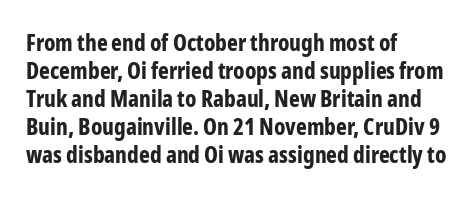
Q: Is the text bold? A: Yes.
Q: Is the text italic (slanted)? A: No, it is upright.
Q: Is the text underlined? A: No.
Q: How is the paragraph aligned? A: Left-aligned.
Q: Is the spacing between letters normal or unusually wide? A: Normal.
